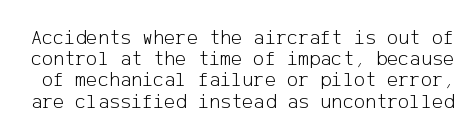
The image shows 21 px text type, upright; set tight line spacing (1.01x), normal letter spacing, not underlined.
